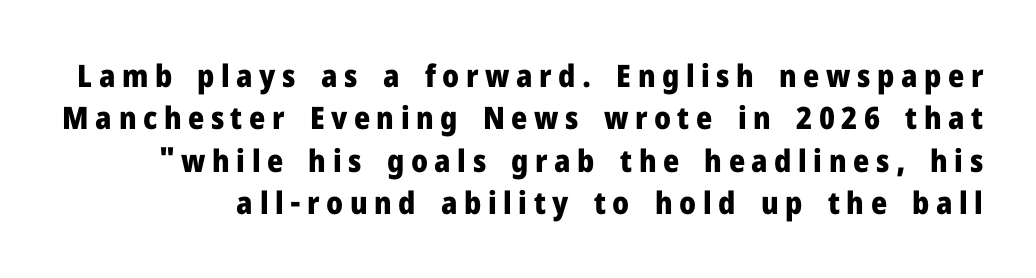
Glance below the letters and you will spot only blank space. Heft: maximum for text — a bold. Note the varied advance widths — an 'i' is clearly narrower than an 'm'. The rendering inserts visible extra space after every character.
